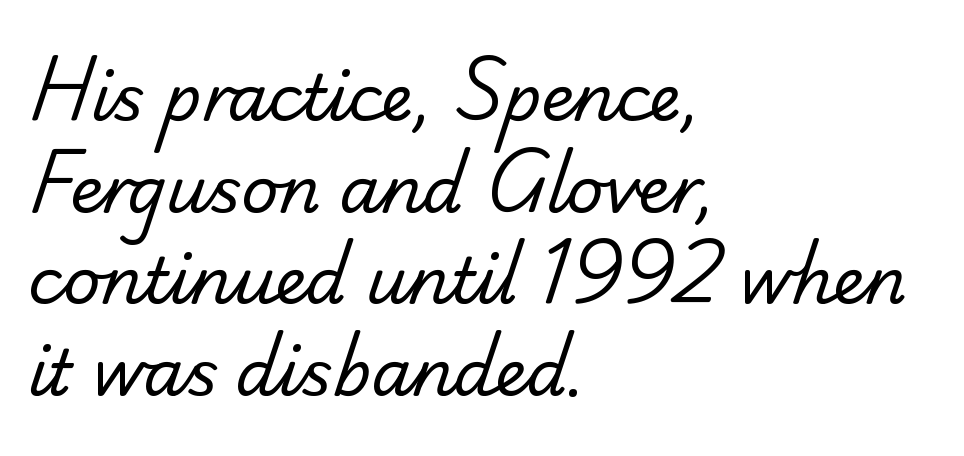
The line-height multiplier appears to be the usual default. Check under the words: just untouched page. A light-to-regular cut is what we see here. Classification — sans serif.
